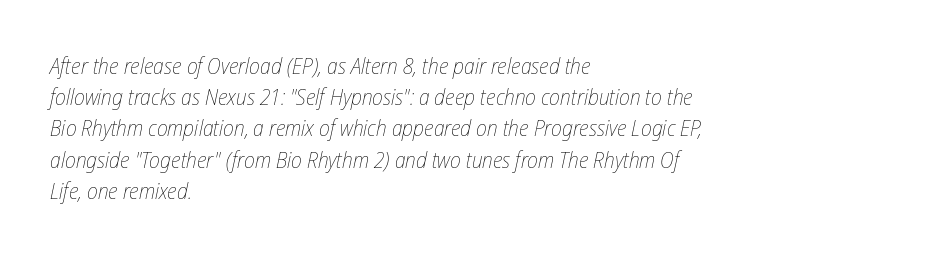
{"italic": "yes", "lean": "right", "slant_degrees": 12, "bold": "no", "underline": "no", "align": "left", "line_spacing": "normal", "line_spacing_ratio": 1.42, "letter_spacing": "normal", "letter_spacing_em": 0.0, "glyph_px": 22}
